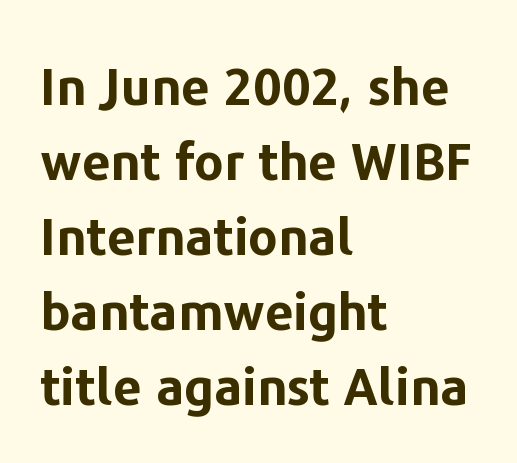
The image shows 51 px bold sans-serif type, upright; set left-aligned, normal line spacing (1.47x), normal letter spacing, not underlined; low stroke contrast and a medium x-height.
